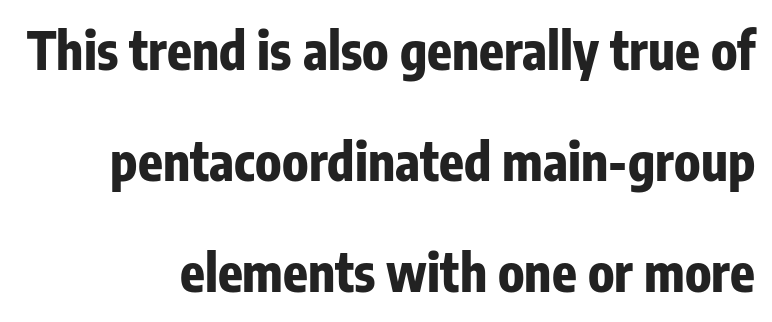
The image shows 51 px bold, condensed sans-serif type, upright; set right-aligned, loose line spacing (2.18x), normal letter spacing, not underlined; low stroke contrast and a medium x-height.
